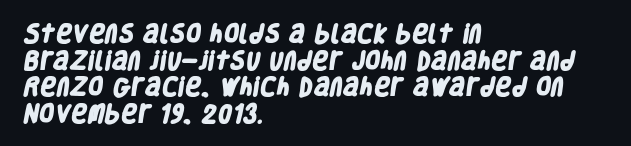
Its strokes are broad and dark, the hallmark of bold type. Short and long lines alike share a common starting point at left. How are the letters spaced? Ordinarily, with no added tracking. The gap between lines stays unmarked. Each new line begins a customary step beneath the previous one.
